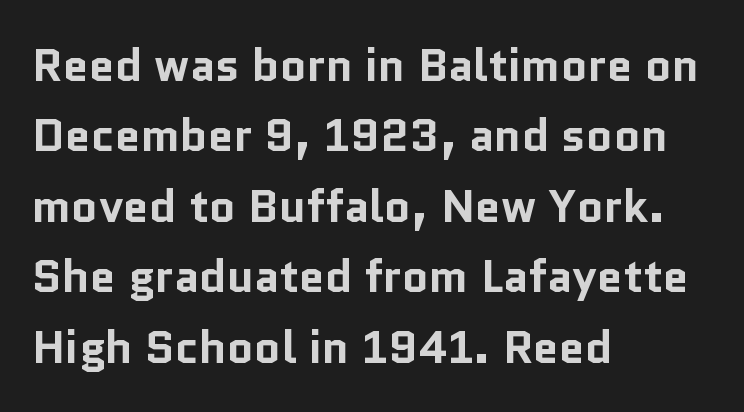
The image shows 46 px bold sans-serif type, upright; set left-aligned, normal line spacing (1.53x), normal letter spacing, not underlined; low stroke contrast and a medium x-height.
